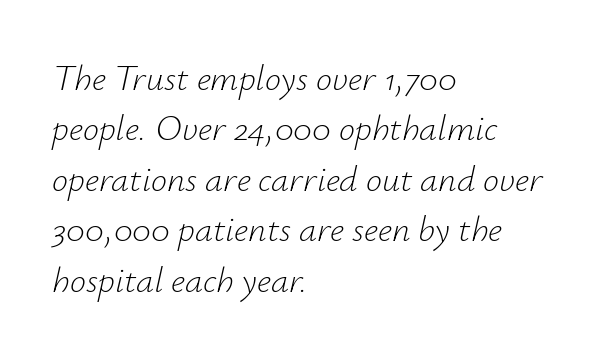
Q: Is the text bold? A: No.
Q: Is the text italic (slanted)? A: Yes, it leans right by about 12 degrees.
Q: Is the text underlined? A: No.
Q: How is the paragraph aligned? A: Left-aligned.
Q: Is the spacing between letters normal or unusually wide? A: Normal.
Q: Is the spacing between lines tight, normal or loose? A: Normal.
Q: Width (condensed, normal, or wide)? A: Normal.
Q: Stroke contrast? A: Low.
Q: x-height? A: Small.
Q: Monospaced? A: No.
